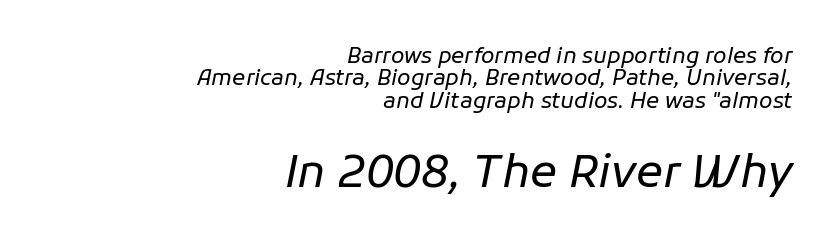
{"italic": "yes", "lean": "right", "slant_degrees": 11, "bold": "no", "weight": "regular", "width": "normal", "stroke_contrast": "low", "x_height": "medium", "monospaced": "no", "underline": "no", "align": "right", "line_spacing": "tight", "line_spacing_ratio": 1.02, "letter_spacing": "normal", "letter_spacing_em": 0.0, "larger_block": "second", "size_ratio": 2.05, "glyph_px": 45}
